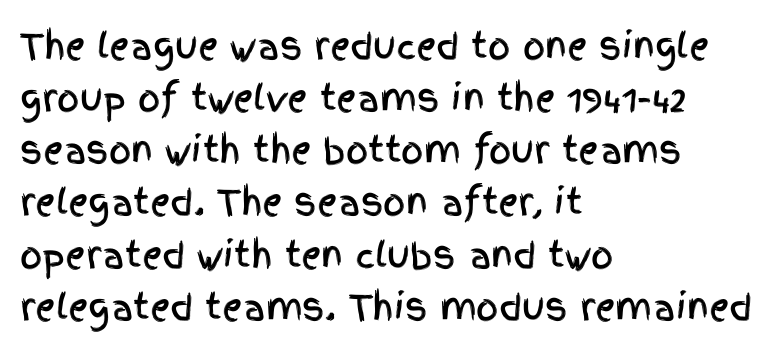
The image shows 35 px condensed sans-serif type, upright; set left-aligned, normal line spacing (1.49x), normal letter spacing, not underlined; a large x-height.
